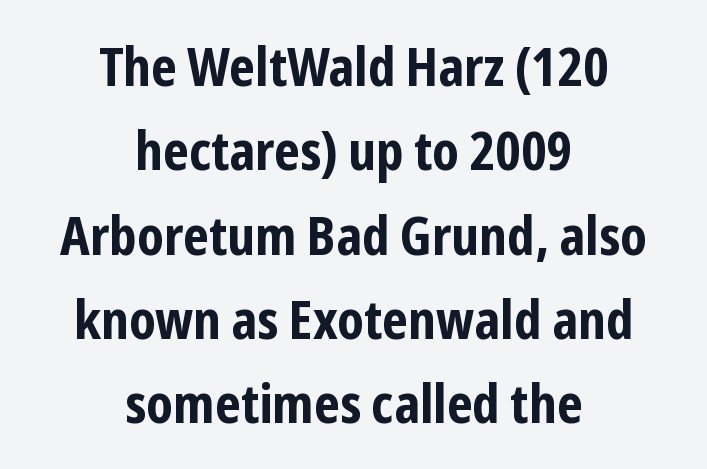
The image shows 53 px bold, condensed sans-serif type, upright; set centered, normal line spacing (1.59x), normal letter spacing, not underlined; low stroke contrast and a medium x-height.
